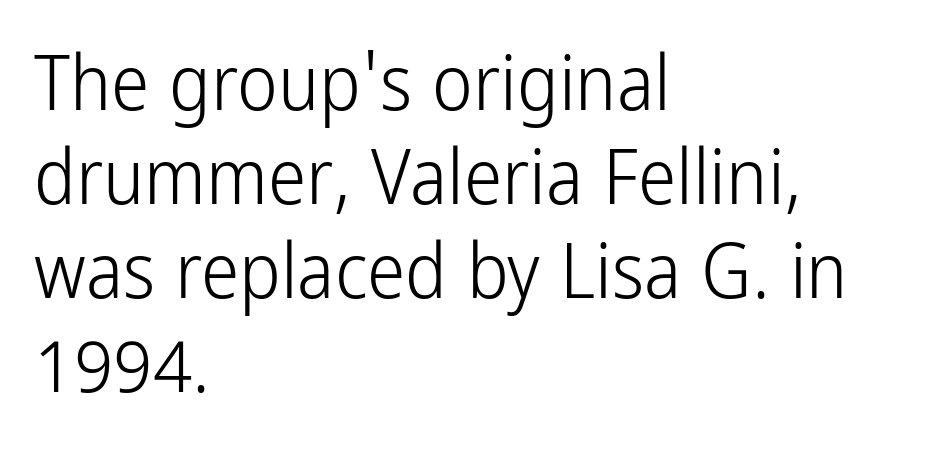
You can tell from the bare stems that sans-serif type was used. Does the lettering tilt? It doesn't — this is upright. There is no visible air inserted between adjacent glyphs. Think standard paragraph weight, or any step lighter than that. Visually the block forms a straight wall on the left and a jagged coastline on the right.
